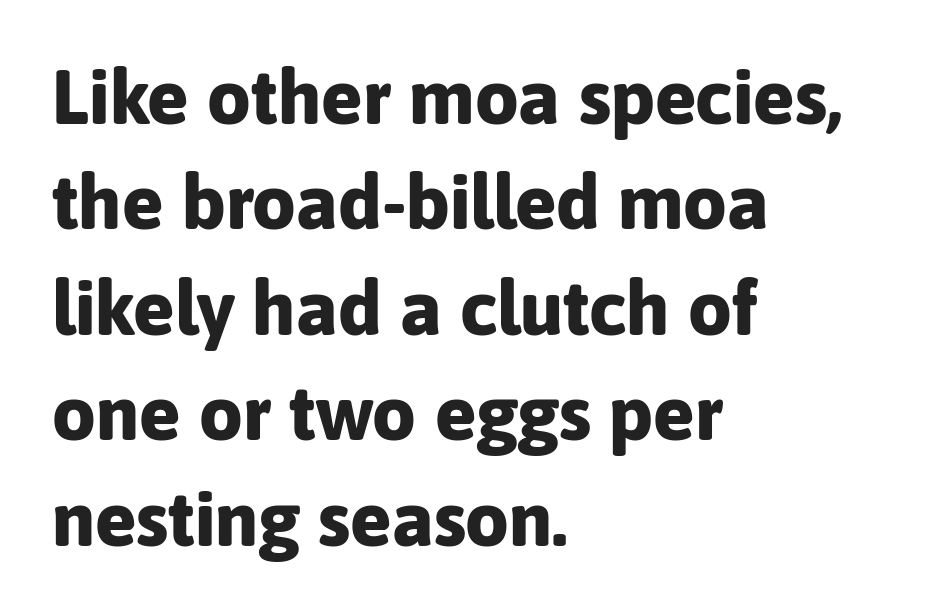
Q: Is the text bold? A: Yes.
Q: Is the text italic (slanted)? A: No, it is upright.
Q: Is the typeface a serif or a sans-serif typeface? A: Sans-serif.
Q: Is the text underlined? A: No.
Q: How is the paragraph aligned? A: Left-aligned.
Q: Is the spacing between letters normal or unusually wide? A: Normal.
Q: Is the spacing between lines tight, normal or loose? A: Normal.
Q: Width (condensed, normal, or wide)? A: Normal.
Q: Stroke contrast? A: Low.
Q: x-height? A: Medium.
Q: Monospaced? A: No.
